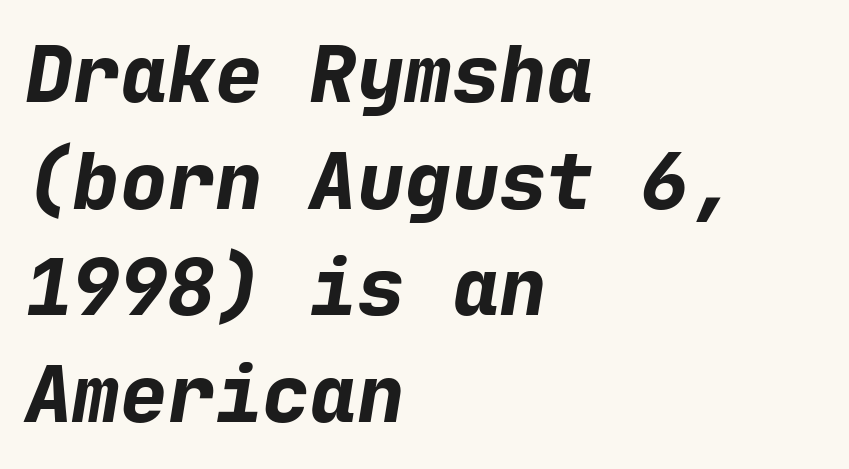
The image shows 79 px bold type, italic (leaning right), monospaced; set left-aligned, normal line spacing (1.35x), normal letter spacing, not underlined; low stroke contrast and a medium x-height.
